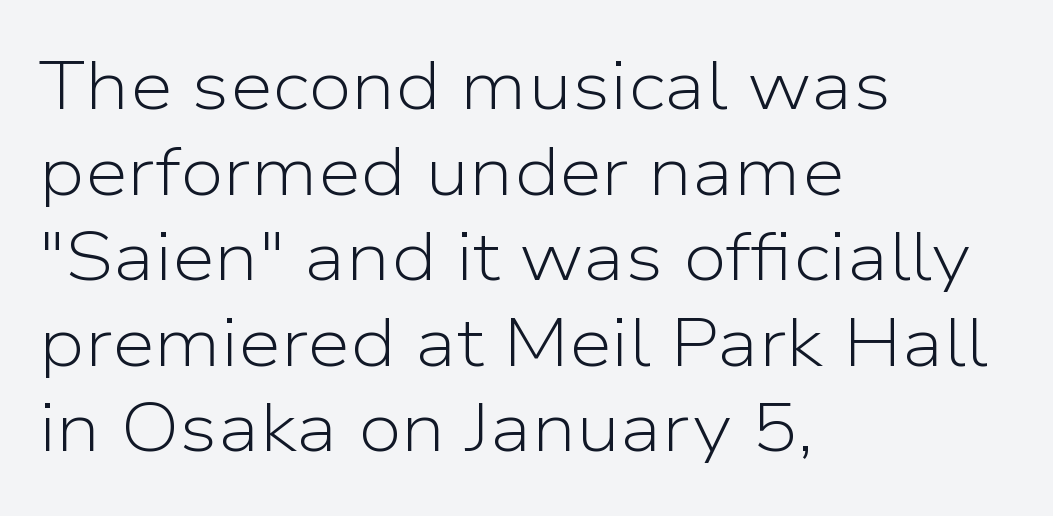
Italic? Not at all — the glyphs are vertical. Underline: absent. The type family on display is of the sans-serif kind. Each letter keeps its own natural width here, so spacing adapts to shape. The letterforms sit shoulder to shoulder at normal distance. The typesetter chose a ragged-right arrangement here.
